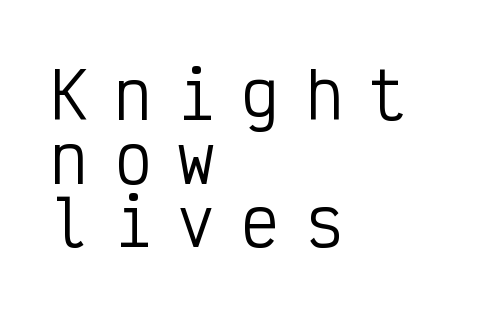
Q: Is the text bold? A: No.
Q: Is the text italic (slanted)? A: No, it is upright.
Q: Is the typeface a serif or a sans-serif typeface? A: Sans-serif.
Q: Is the text underlined? A: No.
Q: How is the paragraph aligned? A: Left-aligned.
Q: Is the spacing between letters normal or unusually wide? A: Unusually wide.
Q: Is the spacing between lines tight, normal or loose? A: Tight.
Q: Width (condensed, normal, or wide)? A: Condensed.
Q: Stroke contrast? A: Low.
Q: x-height? A: Medium.
Q: Monospaced? A: Yes.
